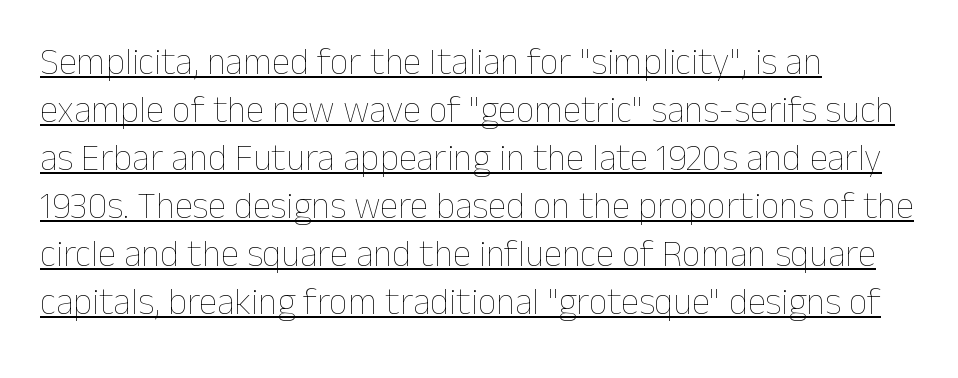
{"italic": "no", "bold": "no", "weight": "thin", "width": "normal", "stroke_contrast": "low", "x_height": "medium", "monospaced": "no", "underline": "yes", "align": "left", "line_spacing": "normal", "line_spacing_ratio": 1.3, "letter_spacing": "normal", "letter_spacing_em": 0.0, "glyph_px": 37}
